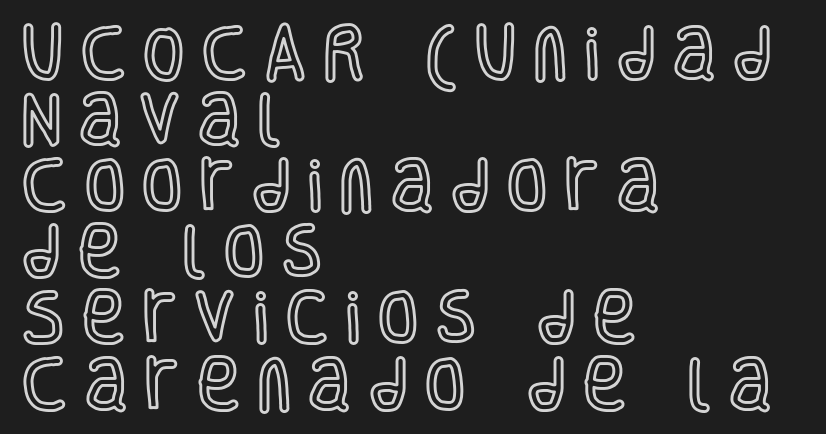
The image shows 58 px condensed type, upright; set left-aligned, tight line spacing (1.14x), unusually wide letter spacing (+0.31 em), not underlined; a large x-height.
